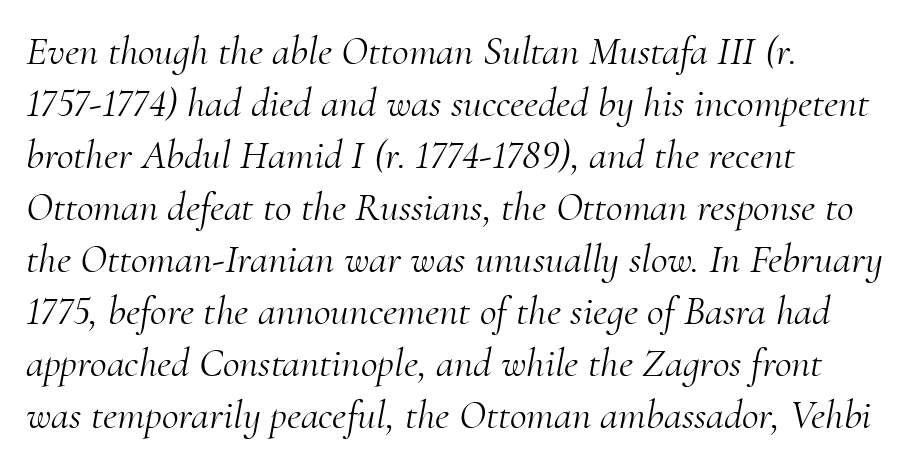
{"serif": "yes", "italic": "yes", "lean": "right", "slant_degrees": 10, "bold": "no", "weight": "light", "width": "normal", "stroke_contrast": "medium", "x_height": "small", "monospaced": "no", "underline": "no", "align": "left", "line_spacing": "normal", "line_spacing_ratio": 1.27, "letter_spacing": "normal", "letter_spacing_em": 0.0, "glyph_px": 41}
